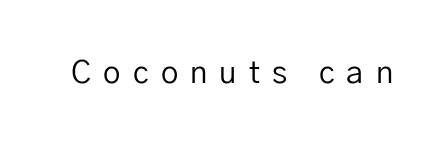
The image shows 31 px regular-weight sans-serif type, upright; set unusually wide letter spacing (+0.39 em), not underlined; low stroke contrast and a medium x-height.
